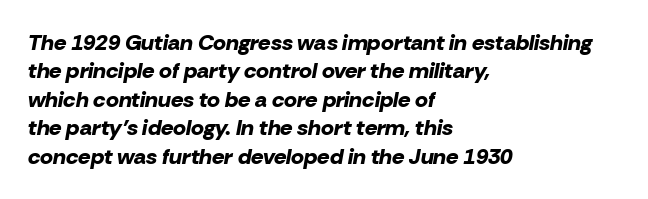
Q: Is the text bold? A: Yes.
Q: Is the text italic (slanted)? A: Yes, it leans right by about 10 degrees.
Q: Is the text underlined? A: No.
Q: How is the paragraph aligned? A: Left-aligned.
Q: Is the spacing between letters normal or unusually wide? A: Normal.
Q: Is the spacing between lines tight, normal or loose? A: Normal.
